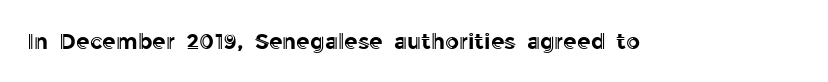
Q: Is the text italic (slanted)? A: No, it is upright.
Q: Is the text underlined? A: No.
Q: Is the spacing between letters normal or unusually wide? A: Normal.
